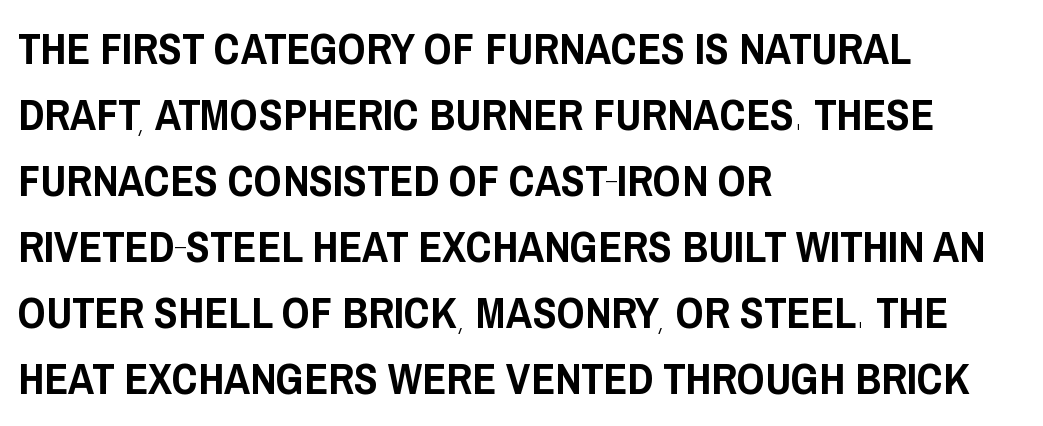
Q: Is the text italic (slanted)? A: No, it is upright.
Q: Is the typeface a serif or a sans-serif typeface? A: Sans-serif.
Q: Is the text underlined? A: No.
Q: How is the paragraph aligned? A: Left-aligned.
Q: Is the spacing between letters normal or unusually wide? A: Normal.
Q: Is the spacing between lines tight, normal or loose? A: Normal.
Q: Width (condensed, normal, or wide)? A: Condensed.
Q: Stroke contrast? A: Low.
Q: x-height? A: Large.
Q: Monospaced? A: No.
